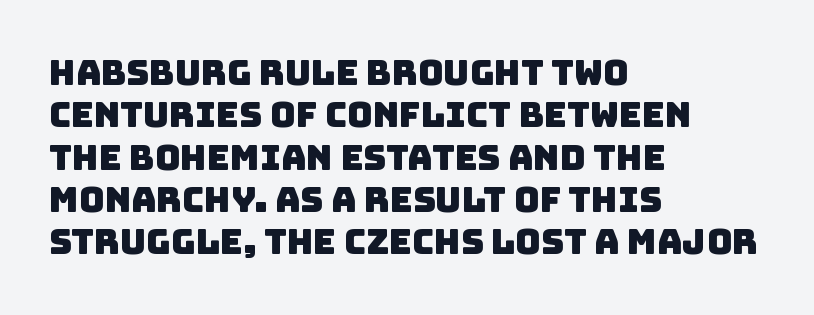
The image shows 35 px sans-serif type; set left-aligned, line spacing 1.21x, normal letter spacing, not underlined; low stroke contrast and a large x-height.
